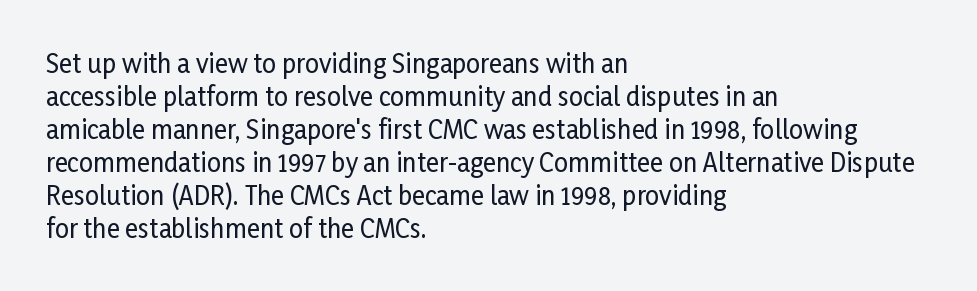
Q: Is the text italic (slanted)? A: No, it is upright.
Q: Is the text underlined? A: No.
Q: How is the paragraph aligned? A: Left-aligned.
Q: Is the spacing between letters normal or unusually wide? A: Normal.
Q: Is the spacing between lines tight, normal or loose? A: Normal.
